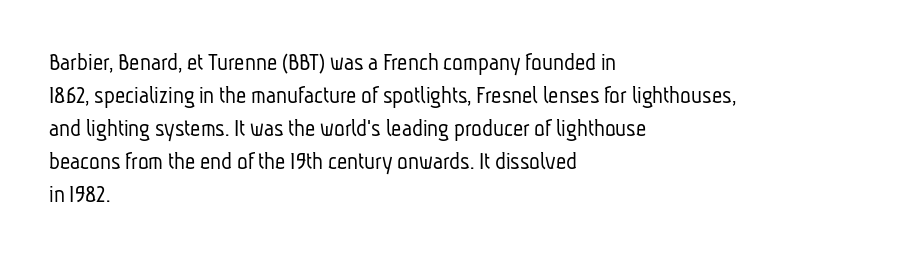
{"bold": "no", "underline": "no", "align": "left", "line_spacing": "normal", "line_spacing_ratio": 1.32, "letter_spacing": "normal", "letter_spacing_em": 0.0, "glyph_px": 25}
